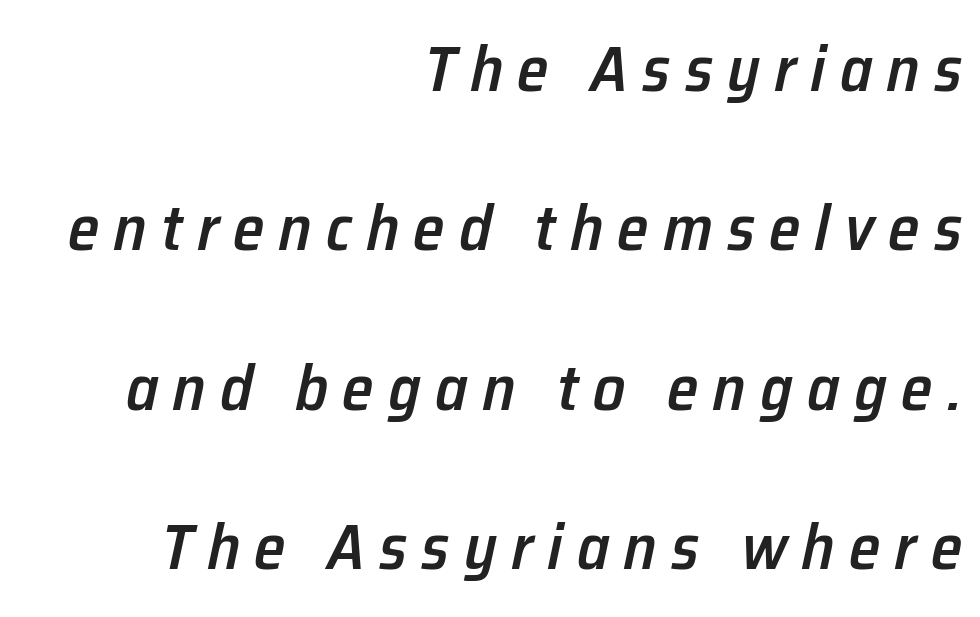
The space between consecutive lines is lavish. Moderately thickened strokes mark this as semibold type. Lines of text with bare space underneath. Do the characters align in a grid? No, the font is proportional. If you drew a ruler down the right edge, every line would touch it. Compared with typical body copy, the letter spacing here is much looser.
